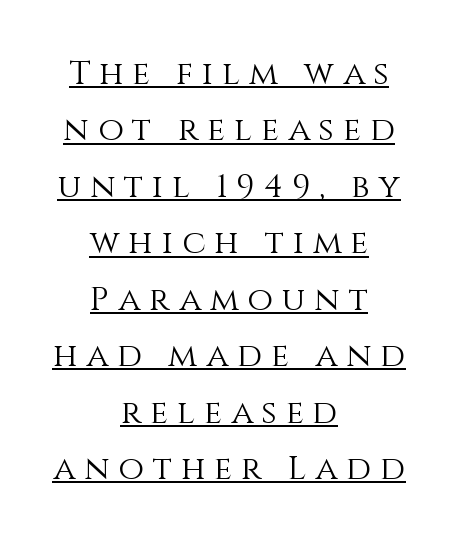
Q: Is the text bold? A: No.
Q: Is the text italic (slanted)? A: No, it is upright.
Q: Is the text underlined? A: Yes.
Q: How is the paragraph aligned? A: Centered.
Q: Is the spacing between letters normal or unusually wide? A: Unusually wide.
Q: Width (condensed, normal, or wide)? A: Normal.
Q: x-height? A: Large.
Q: Monospaced? A: No.
